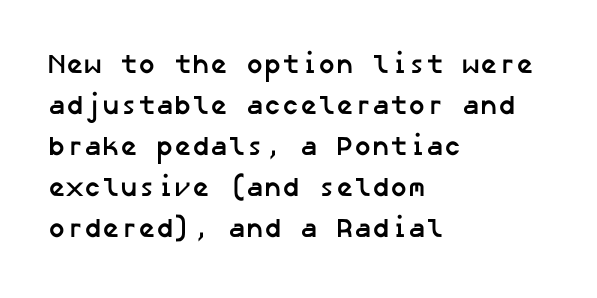
Q: Is the text bold? A: Yes.
Q: Is the text underlined? A: No.
Q: How is the paragraph aligned? A: Left-aligned.
Q: Is the spacing between letters normal or unusually wide? A: Normal.
Q: Is the spacing between lines tight, normal or loose? A: Normal.
